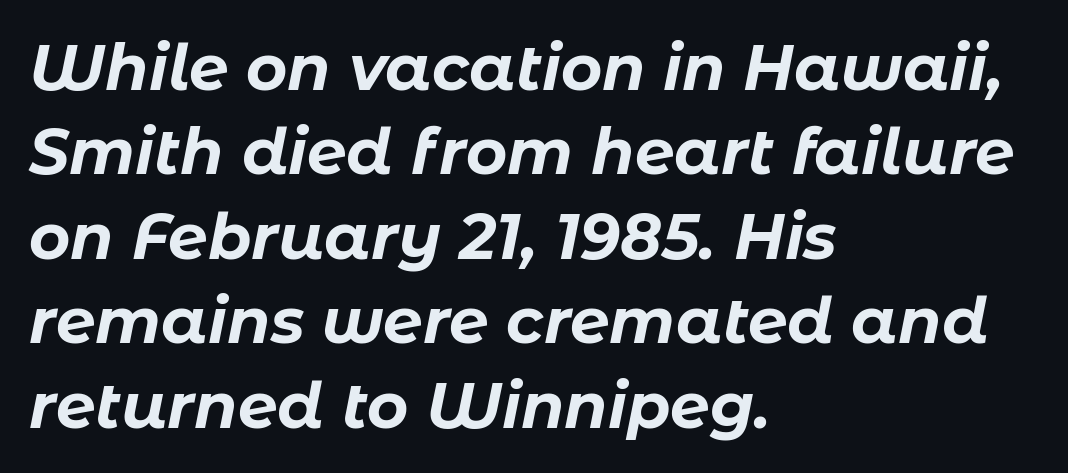
The image shows 63 px bold type, italic (leaning right); set left-aligned, normal line spacing (1.34x), normal letter spacing, not underlined; low stroke contrast and a medium x-height.
